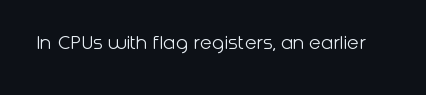
The space directly below the letters is spotless. Quick note: not italic, upright. The line texture is even and compact thanks to regular tracking. These glyphs show unthickened strokes, regular width or finer.
